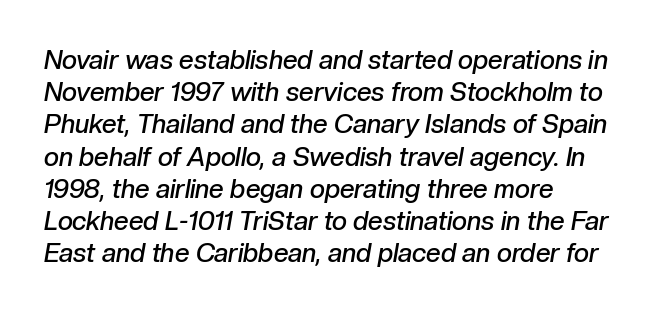
The image shows 26 px text type, italic (leaning right); set left-aligned, line spacing 1.24x, normal letter spacing, not underlined.
